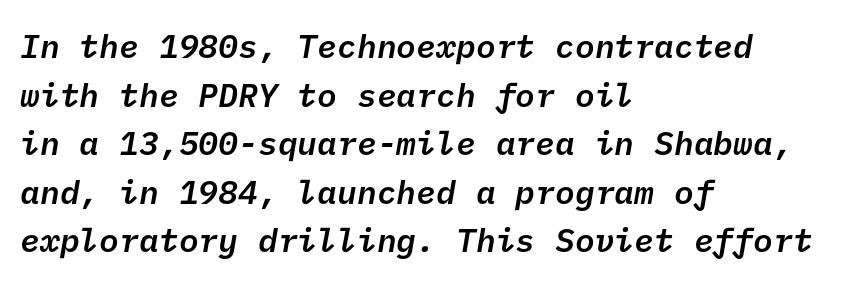
The image shows 33 px semibold sans-serif type; set left-aligned, normal line spacing (1.47x), normal letter spacing, not underlined; low stroke contrast and a medium x-height.
